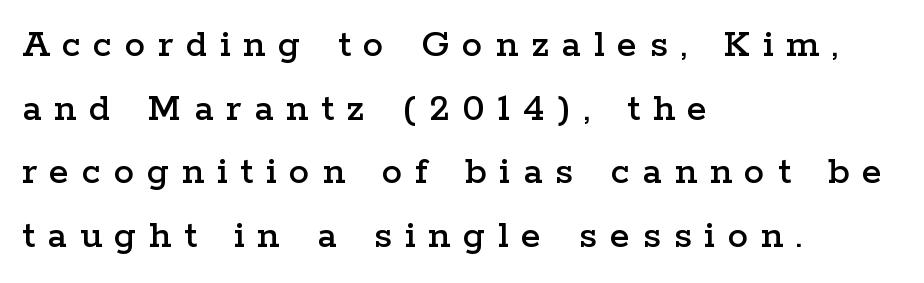
The image shows 41 px wide serif type, upright; set left-aligned, normal line spacing (1.55x), unusually wide letter spacing (+0.31 em), not underlined; low stroke contrast and a medium x-height.
